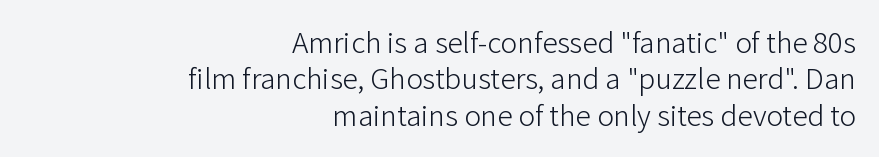
{"serif": "no", "italic": "no", "bold": "no", "weight": "light", "width": "normal", "stroke_contrast": "low", "x_height": "medium", "monospaced": "no", "underline": "no", "align": "right", "line_spacing_ratio": 1.17, "letter_spacing": "normal", "letter_spacing_em": 0.0, "glyph_px": 31}
